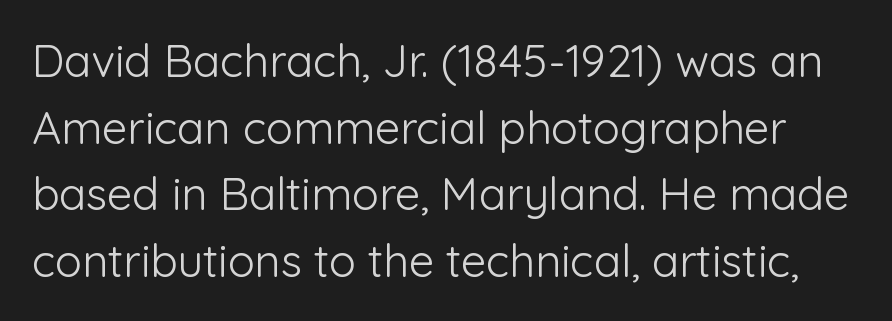
{"serif": "no", "italic": "no", "bold": "no", "weight": "light", "width": "normal", "stroke_contrast": "low", "x_height": "medium", "monospaced": "no", "underline": "no", "line_spacing": "normal", "line_spacing_ratio": 1.48, "letter_spacing": "normal", "letter_spacing_em": 0.0, "glyph_px": 45}
